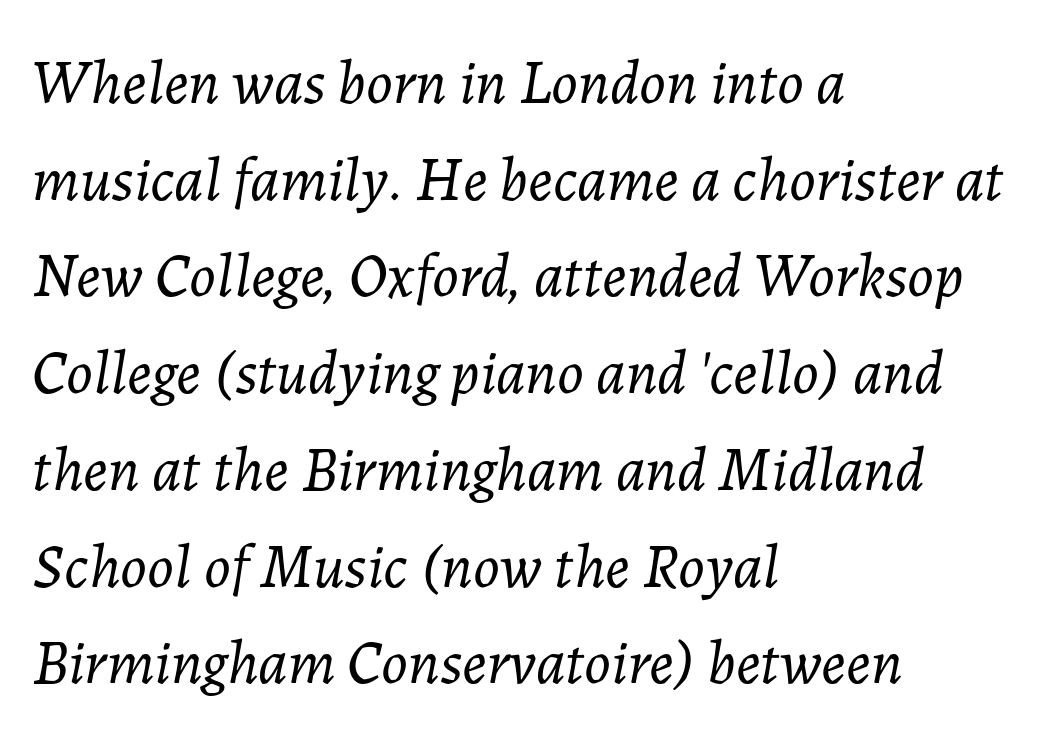
{"italic": "yes", "lean": "right", "slant_degrees": 7, "bold": "no", "weight": "light", "width": "normal", "stroke_contrast": "low", "x_height": "medium", "monospaced": "no", "underline": "no", "align": "left", "line_spacing": "normal", "line_spacing_ratio": 1.56, "letter_spacing": "normal", "letter_spacing_em": 0.0, "glyph_px": 62}
